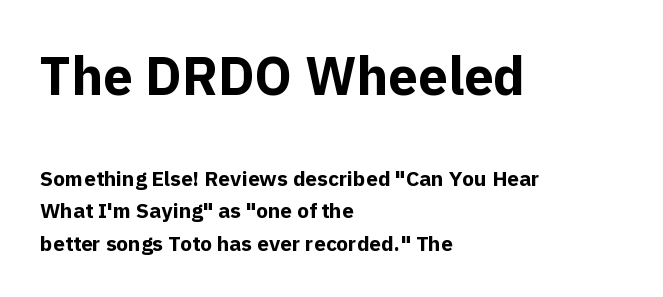
I'd describe the lettering as bold — thick and assertive. You could call the tracking neutral — neither tight nor loose. You can tell it's not italic because the verticals are truly vertical. Whoever set this chose a conventional vertical rhythm.
